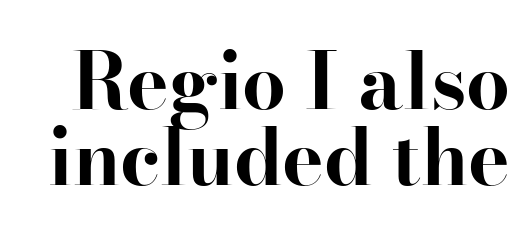
Nobody drew a line under any word here. Chunky letters — that's bold for sure. Look at the tracking — it's just the regular setting, nothing added. Looks like regular typesetting: each glyph gets only the width it needs. The line-height multiplier appears low, near solid setting. What kind of face is this? One with serifs.
